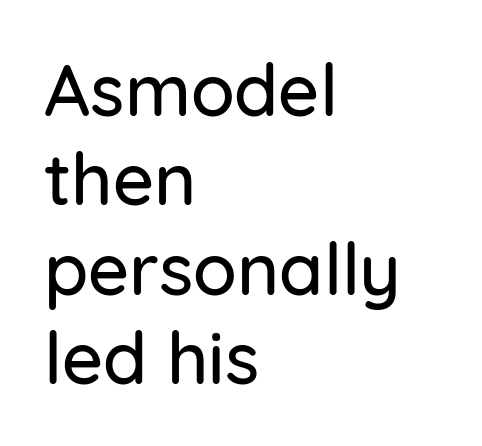
The image shows 72 px sans-serif type, upright; set left-aligned, line spacing 1.24x, normal letter spacing, not underlined; low stroke contrast and a medium x-height.
